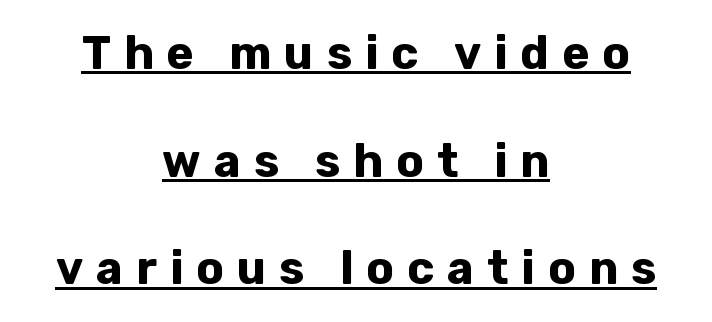
The rendering uses a bold face; every stroke is thick and dark. The type sits square on the baseline with zero lean. Font category for this specimen: sans-serif. Horizontal alignment here is central, giving a formal, balanced look.
